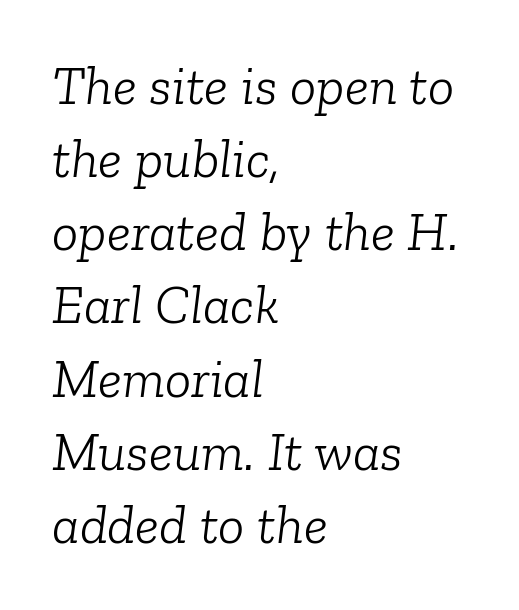
{"serif": "yes", "italic": "yes", "lean": "right", "slant_degrees": 6, "bold": "no", "weight": "light", "width": "normal", "stroke_contrast": "low", "x_height": "medium", "monospaced": "no", "underline": "no", "align": "left", "line_spacing": "normal", "line_spacing_ratio": 1.33, "letter_spacing": "normal", "letter_spacing_em": 0.0, "glyph_px": 55}
